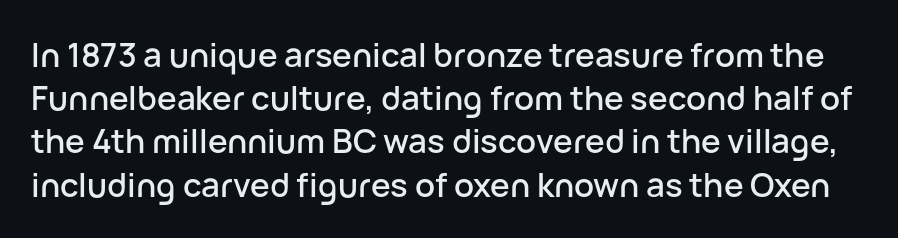
{"serif": "no", "italic": "no", "width": "normal", "stroke_contrast": "low", "x_height": "medium", "monospaced": "no", "underline": "no", "line_spacing": "normal", "line_spacing_ratio": 1.31, "letter_spacing": "normal", "letter_spacing_em": 0.0, "glyph_px": 33}
